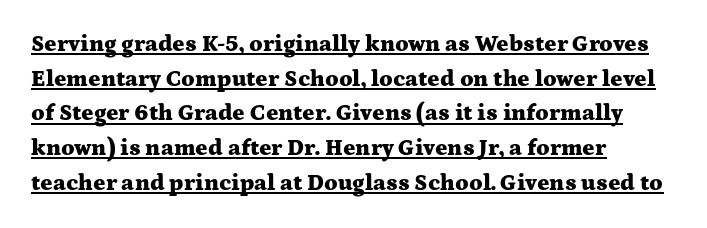
Horizontal bands of white between lines are of average thickness. The axis of the letterforms is exactly vertical. The horizontal fit of the characters is conventional and even. Layout note: lines flush left. Glance below the letters and you will spot a drawn line.
